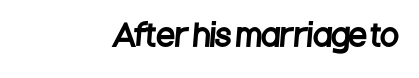
The image shows 30 px condensed sans-serif type; set normal letter spacing, not underlined; low stroke contrast and a large x-height.
